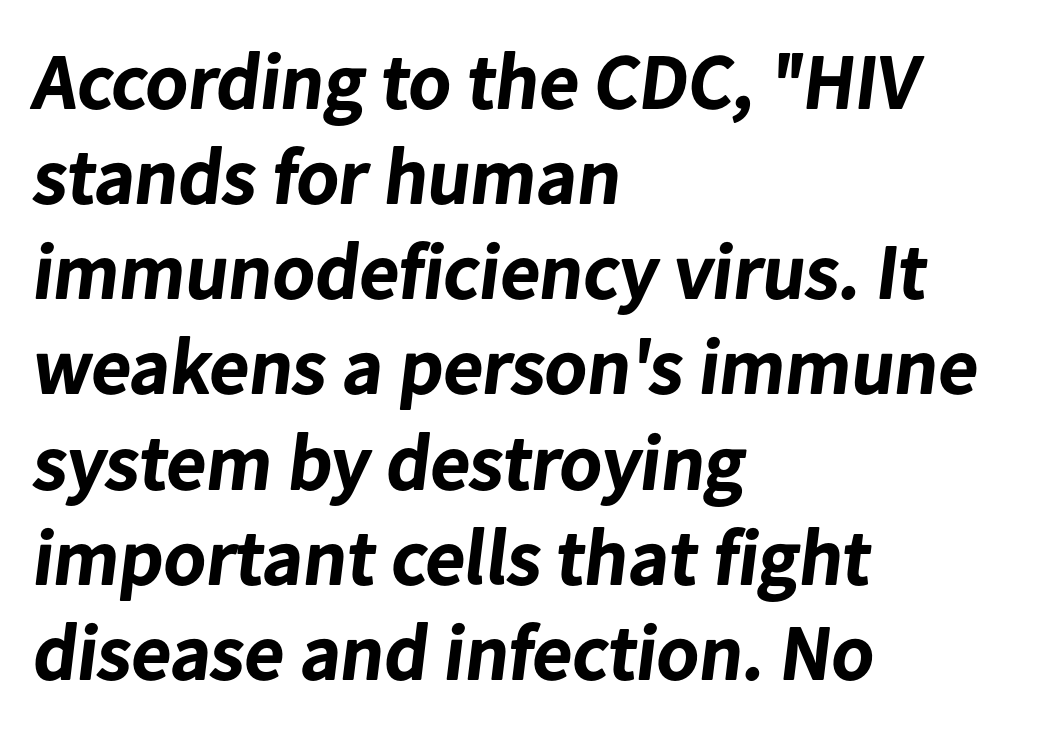
{"serif": "no", "bold": "yes", "weight": "bold", "width": "normal", "stroke_contrast": "low", "x_height": "medium", "monospaced": "no", "underline": "no", "align": "left", "line_spacing_ratio": 1.22, "letter_spacing": "normal", "letter_spacing_em": 0.0, "glyph_px": 78}
